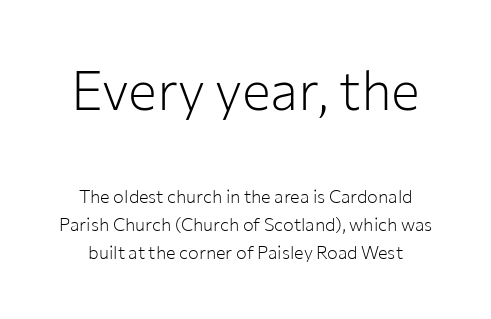
In terms of letterform style, serifs are entirely absent. Stroke mass is kept to a normal reading level or below. Notice how descenders clear the ascenders below comfortably — that's standard leading. The words here are not underlined. Observe the ordinary spacing: letters are neighbours, not strangers. The letters advance in unequal steps, a hallmark of proportional type.
